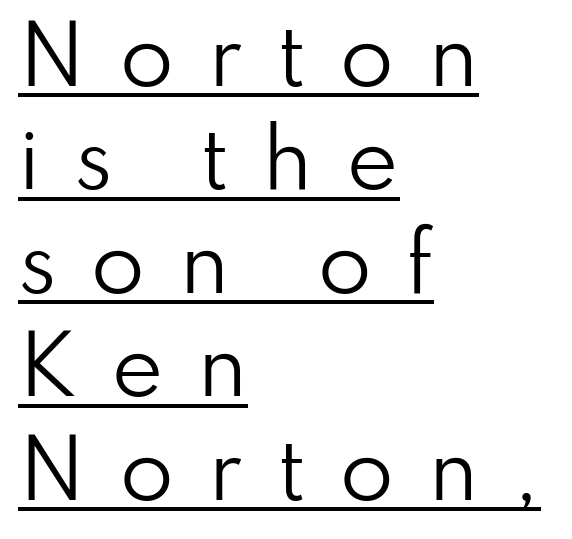
{"serif": "no", "italic": "no", "bold": "no", "weight": "regular", "width": "normal", "stroke_contrast": "low", "x_height": "small", "monospaced": "no", "underline": "yes", "align": "left", "line_spacing": "normal", "line_spacing_ratio": 1.31, "letter_spacing": "wide", "letter_spacing_em": 0.42, "glyph_px": 79}
